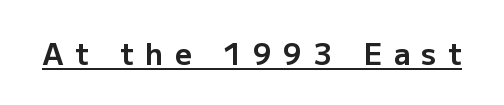
The image shows 29 px bold sans-serif type, upright; set unusually wide letter spacing (+0.4 em), underlined; low stroke contrast and a medium x-height.
